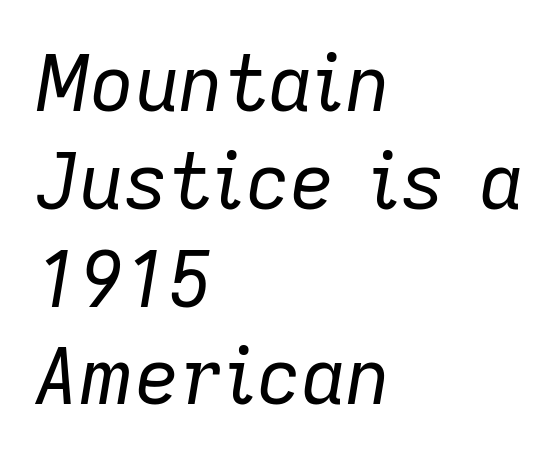
The image shows 77 px regular-weight type, italic (leaning right); set left-aligned, normal line spacing (1.27x), normal letter spacing, not underlined; low stroke contrast and a medium x-height.
